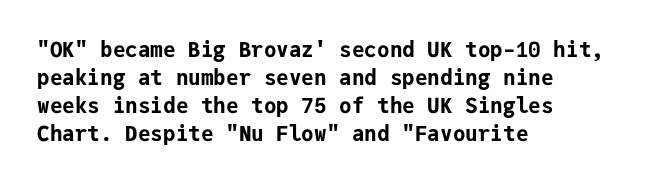
{"italic": "no", "bold": "yes", "underline": "no", "align": "left", "line_spacing": "normal", "line_spacing_ratio": 1.33, "letter_spacing": "normal", "letter_spacing_em": 0.0, "glyph_px": 21}
